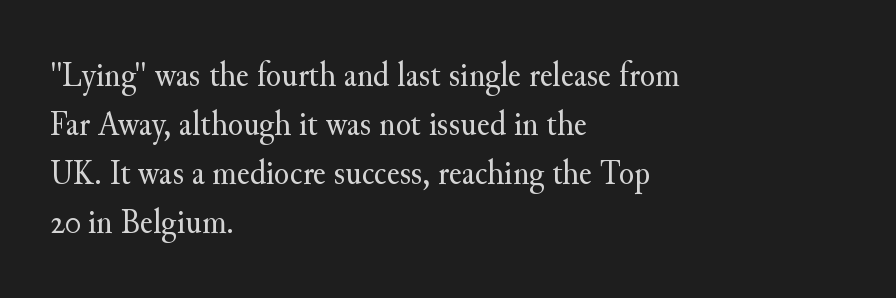
Q: Is the text bold? A: No.
Q: Is the text italic (slanted)? A: No, it is upright.
Q: Is the typeface a serif or a sans-serif typeface? A: Serif.
Q: Is the text underlined? A: No.
Q: How is the paragraph aligned? A: Left-aligned.
Q: Is the spacing between letters normal or unusually wide? A: Normal.
Q: Is the spacing between lines tight, normal or loose? A: Normal.
Q: Width (condensed, normal, or wide)? A: Normal.
Q: Stroke contrast? A: Medium.
Q: x-height? A: Small.
Q: Monospaced? A: No.
